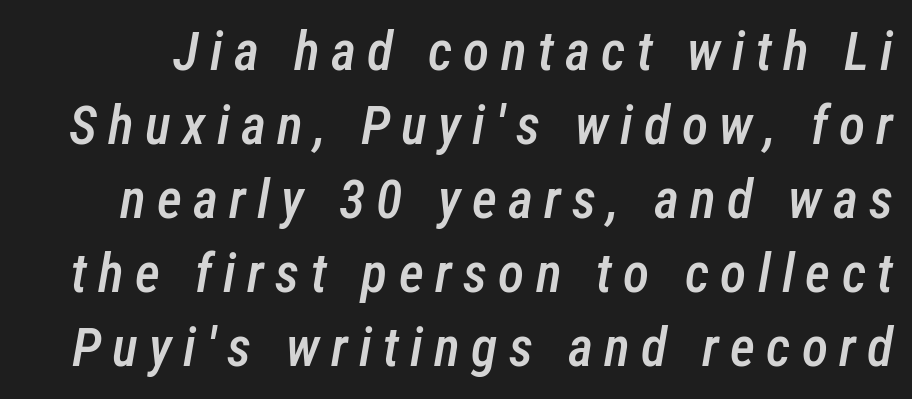
Q: Is the text bold? A: Semi-bold.
Q: Is the text italic (slanted)? A: Yes, it leans right by about 12 degrees.
Q: Is the text underlined? A: No.
Q: Is the spacing between letters normal or unusually wide? A: Unusually wide.
Q: Is the spacing between lines tight, normal or loose? A: Normal.
Q: Width (condensed, normal, or wide)? A: Condensed.
Q: Stroke contrast? A: Low.
Q: x-height? A: Medium.
Q: Monospaced? A: No.
